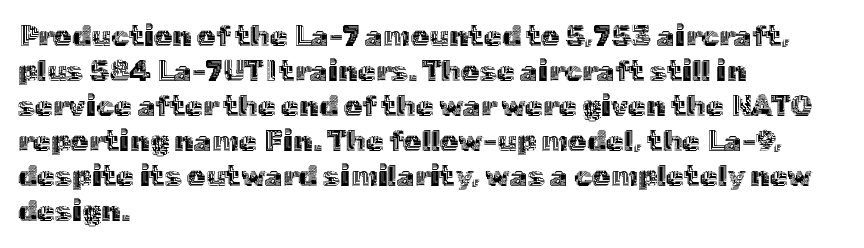
The image shows 29 px text type, upright; set left-aligned, line spacing 1.21x, normal letter spacing, not underlined; a medium x-height.
